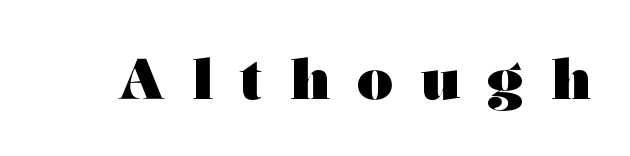
The image shows 57 px heavy, wide serif type, upright; set unusually wide letter spacing (+0.48 em), not underlined; medium stroke contrast and a medium x-height.
